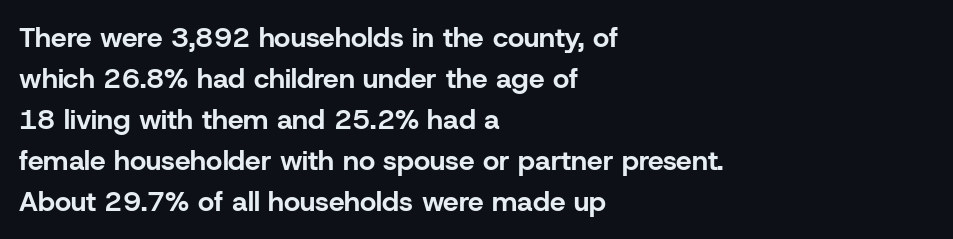
The image shows 28 px bold sans-serif type, upright; set left-aligned, normal line spacing (1.46x), normal letter spacing, not underlined; low stroke contrast and a medium x-height.
